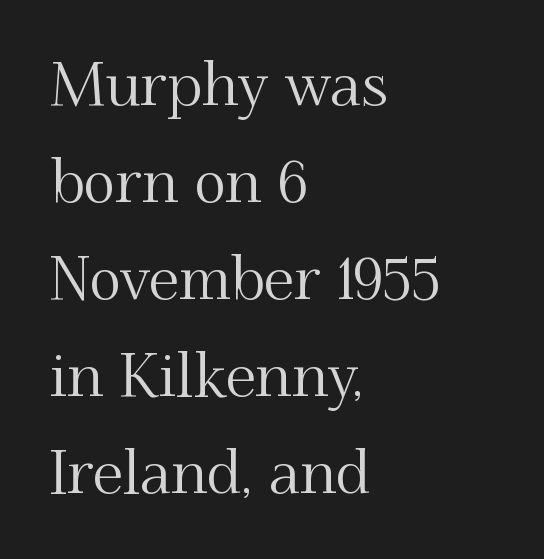
The image shows 61 px serif type, upright; set left-aligned, normal line spacing (1.59x), normal letter spacing, not underlined; medium stroke contrast and a small x-height.
